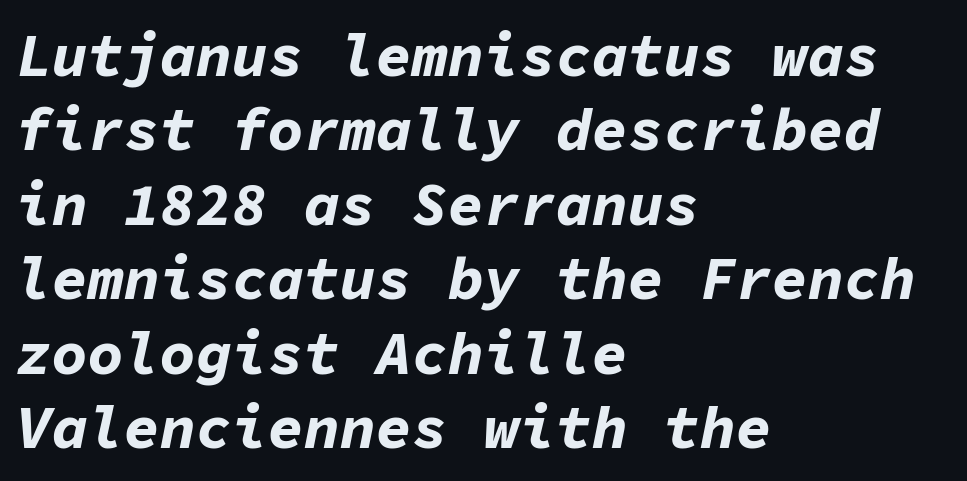
{"italic": "yes", "lean": "right", "slant_degrees": 11, "bold": "yes", "weight": "bold", "width": "normal", "stroke_contrast": "low", "x_height": "medium", "monospaced": "yes", "underline": "no", "align": "left", "line_spacing_ratio": 1.24, "letter_spacing": "normal", "letter_spacing_em": 0.0, "glyph_px": 60}
